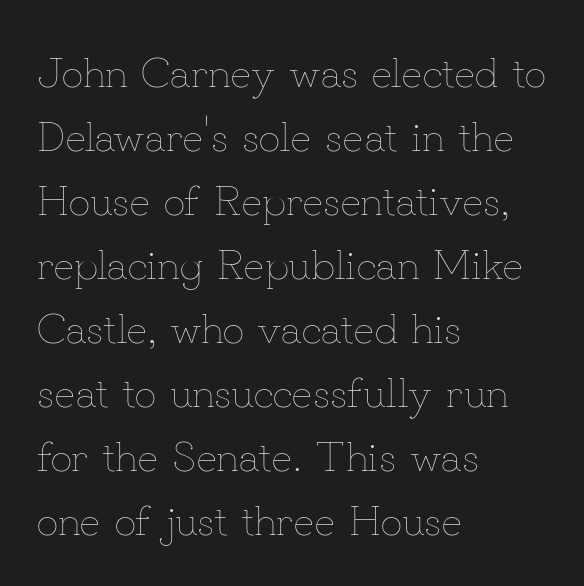
The image shows 43 px thin type, upright; set left-aligned, normal line spacing (1.49x), normal letter spacing, not underlined; low stroke contrast and a small x-height.
